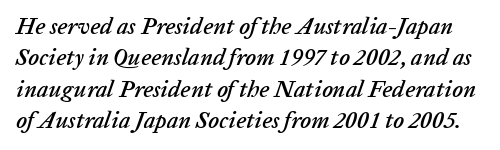
Q: Is the text italic (slanted)? A: Yes, it leans right by about 20 degrees.
Q: Is the text underlined? A: No.
Q: Is the spacing between letters normal or unusually wide? A: Normal.
Q: Is the spacing between lines tight, normal or loose? A: Normal.
